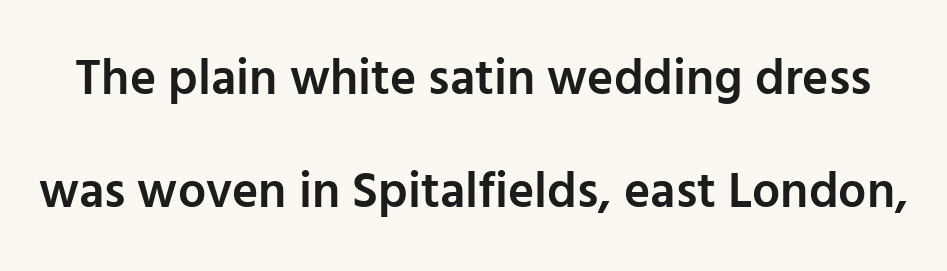
{"serif": "no", "italic": "no", "bold": "semi", "weight": "semibold", "width": "normal", "stroke_contrast": "low", "x_height": "medium", "monospaced": "no", "underline": "no", "line_spacing": "loose", "line_spacing_ratio": 2.26, "letter_spacing": "normal", "letter_spacing_em": 0.0, "glyph_px": 50}
